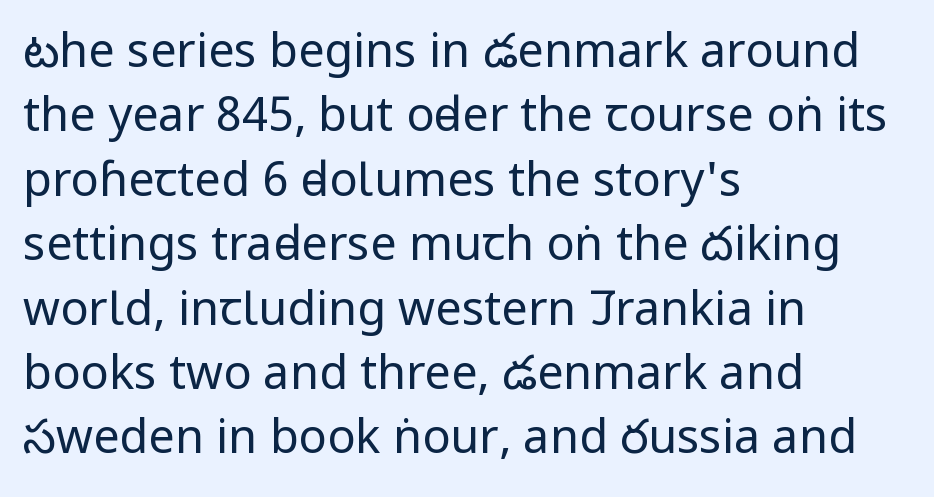
This is sans-serif lettering, the kind often seen on screens and signage. The rag falls on the right side of this text block. The typeface has the unassuming heft of standard copy or less. Vertical strokes here are truly vertical. Anything drawn beneath the words? Only blank space. Vertical spacing — default.
